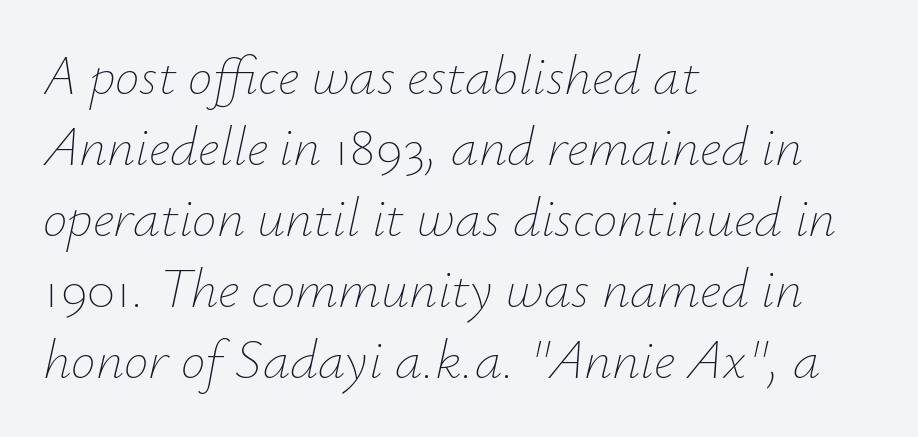
The image shows 55 px thin type, italic (leaning right); set left-aligned, normal line spacing (1.29x), normal letter spacing, not underlined; low stroke contrast and a small x-height.
